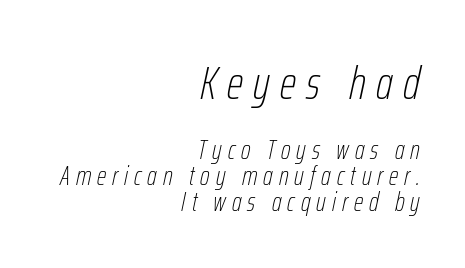
Q: Is the text bold? A: No.
Q: Is the text italic (slanted)? A: Yes, it leans right by about 12 degrees.
Q: Is the text underlined? A: No.
Q: How is the paragraph aligned? A: Right-aligned.
Q: Is the spacing between letters normal or unusually wide? A: Unusually wide.
Q: Is the spacing between lines tight, normal or loose? A: Tight.
Q: Which block of text is set in a larger size, the first (top) or the second (bottom)? A: The first (top) one.
Q: Width (condensed, normal, or wide)? A: Condensed.
Q: Stroke contrast? A: Low.
Q: x-height? A: Medium.
Q: Monospaced? A: No.
